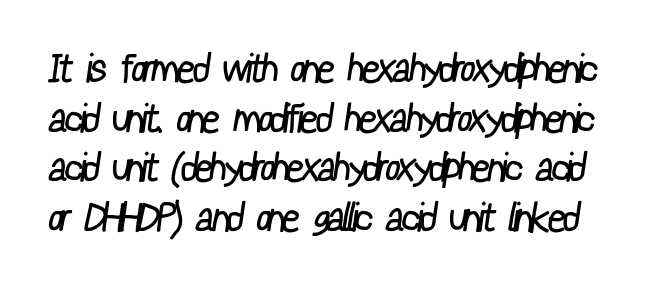
Q: Is the text bold? A: No.
Q: Is the typeface a serif or a sans-serif typeface? A: Sans-serif.
Q: Is the text underlined? A: No.
Q: Is the spacing between letters normal or unusually wide? A: Normal.
Q: Is the spacing between lines tight, normal or loose? A: Normal.
Q: Width (condensed, normal, or wide)? A: Condensed.
Q: Stroke contrast? A: Low.
Q: x-height? A: Medium.
Q: Monospaced? A: No.
